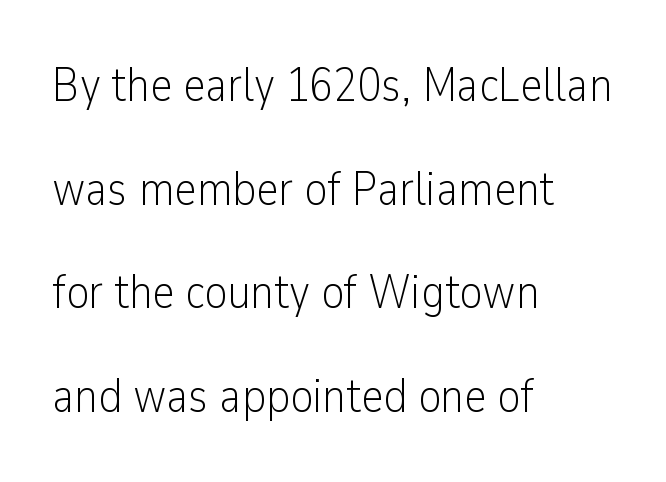
Q: Is the text bold? A: No.
Q: Is the text italic (slanted)? A: No, it is upright.
Q: Is the typeface a serif or a sans-serif typeface? A: Sans-serif.
Q: Is the text underlined? A: No.
Q: How is the paragraph aligned? A: Left-aligned.
Q: Is the spacing between letters normal or unusually wide? A: Normal.
Q: Is the spacing between lines tight, normal or loose? A: Loose.
Q: Width (condensed, normal, or wide)? A: Condensed.
Q: Stroke contrast? A: Low.
Q: x-height? A: Medium.
Q: Monospaced? A: No.
